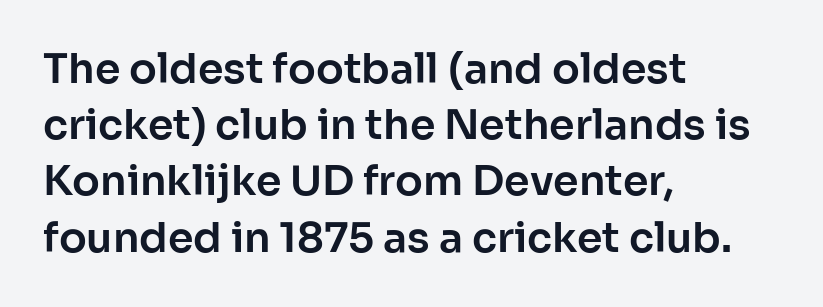
The image shows 41 px sans-serif type, upright; set left-aligned, normal line spacing (1.37x), normal letter spacing, not underlined; low stroke contrast and a medium x-height.
